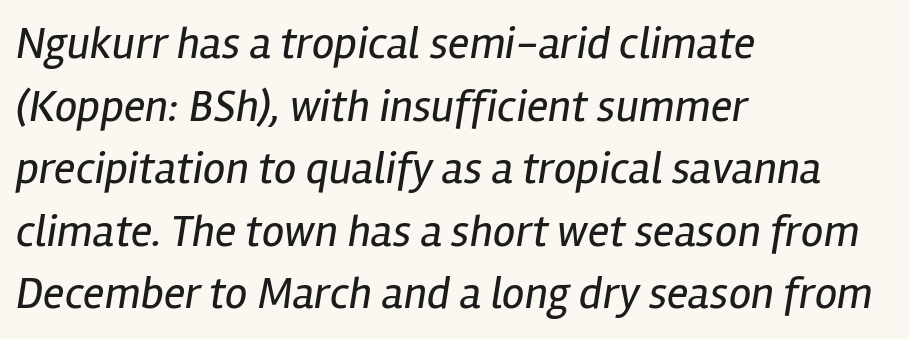
Weight: regular or lighter. Words appear dense and cohesive because spacing is normal. You could not count columns in this text — the font is proportionally spaced. The line-height multiplier appears to be the usual default. Has an underline been added? It has not. These lines stack with their left ends in a neat column.
